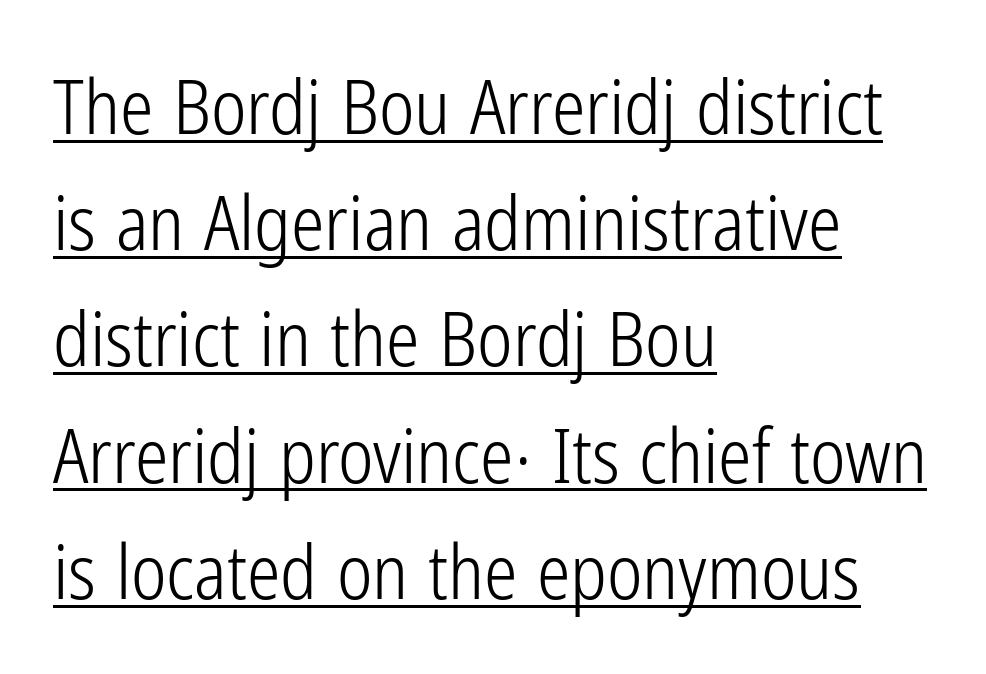
Q: Is the text bold? A: No.
Q: Is the text italic (slanted)? A: No, it is upright.
Q: Is the typeface a serif or a sans-serif typeface? A: Sans-serif.
Q: Is the text underlined? A: Yes.
Q: How is the paragraph aligned? A: Left-aligned.
Q: Is the spacing between letters normal or unusually wide? A: Normal.
Q: Is the spacing between lines tight, normal or loose? A: Normal.
Q: Width (condensed, normal, or wide)? A: Condensed.
Q: Stroke contrast? A: Low.
Q: x-height? A: Medium.
Q: Monospaced? A: No.
